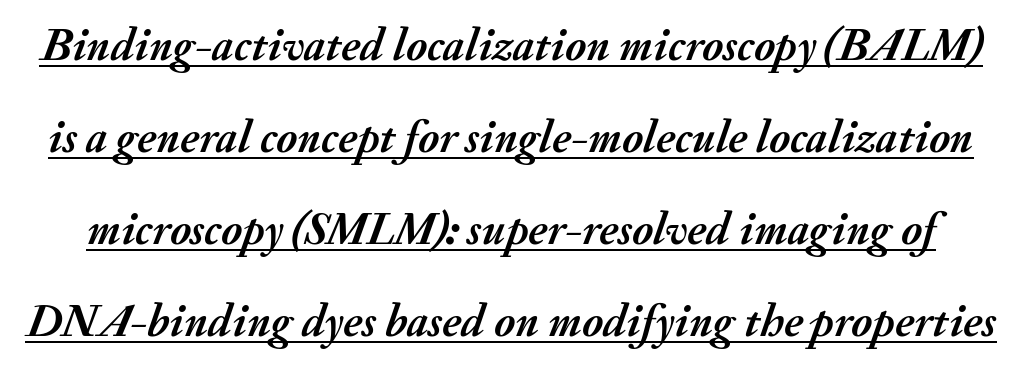
Q: Is the text bold? A: Yes.
Q: Is the text italic (slanted)? A: Yes, it leans right by about 20 degrees.
Q: Is the text underlined? A: Yes.
Q: Is the spacing between letters normal or unusually wide? A: Normal.
Q: Is the spacing between lines tight, normal or loose? A: Loose.
Q: Width (condensed, normal, or wide)? A: Normal.
Q: Stroke contrast? A: Medium.
Q: x-height? A: Small.
Q: Monospaced? A: No.
